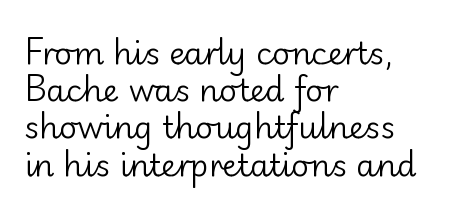
{"serif": "no", "italic": "no", "bold": "no", "weight": "regular", "width": "normal", "stroke_contrast": "low", "x_height": "small", "monospaced": "no", "underline": "no", "align": "left", "line_spacing_ratio": 1.2, "letter_spacing": "normal", "letter_spacing_em": 0.0, "glyph_px": 31}
